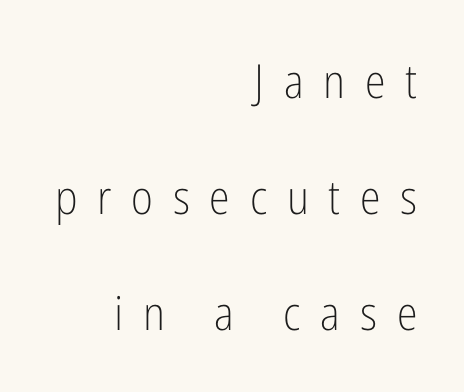
{"serif": "no", "italic": "no", "bold": "no", "weight": "light", "width": "condensed", "stroke_contrast": "low", "x_height": "medium", "monospaced": "no", "underline": "no", "align": "right", "line_spacing": "loose", "line_spacing_ratio": 2.47, "letter_spacing": "wide", "letter_spacing_em": 0.42, "glyph_px": 47}
